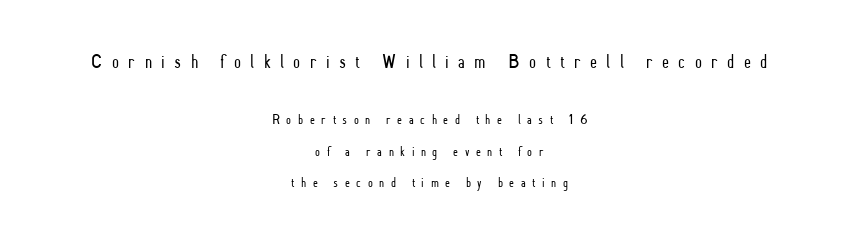
Q: Is the text bold? A: No.
Q: Is the text italic (slanted)? A: No, it is upright.
Q: Is the text underlined? A: No.
Q: How is the paragraph aligned? A: Centered.
Q: Is the spacing between letters normal or unusually wide? A: Unusually wide.
Q: Is the spacing between lines tight, normal or loose? A: Loose.
Q: Which block of text is set in a larger size, the first (top) or the second (bottom)? A: The first (top) one.
